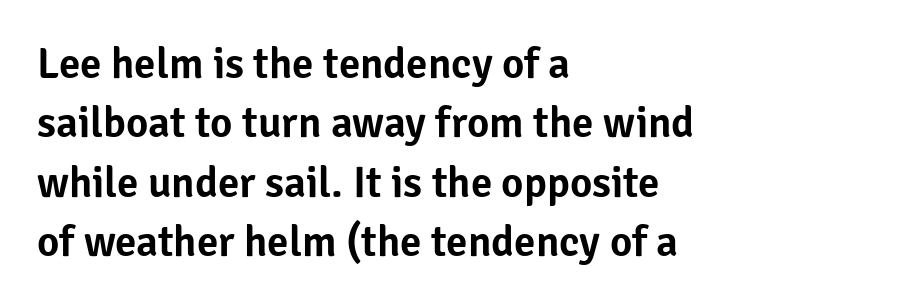
The image shows 43 px sans-serif type, upright; set left-aligned, normal line spacing (1.38x), normal letter spacing, not underlined; low stroke contrast and a medium x-height.
